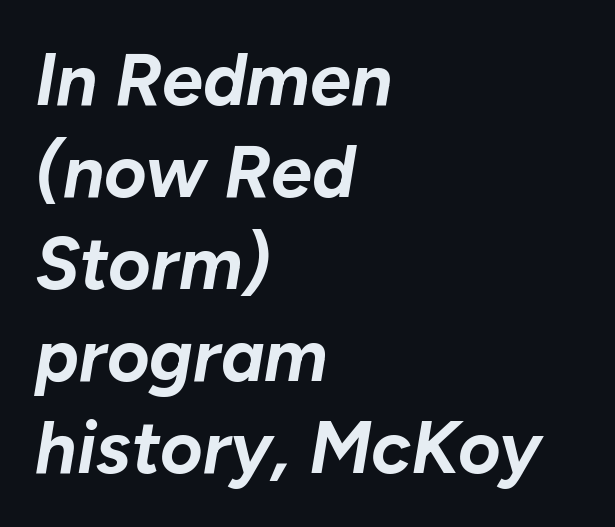
Q: Is the text bold? A: Yes.
Q: Is the text italic (slanted)? A: Yes, it leans right by about 10 degrees.
Q: Is the text underlined? A: No.
Q: How is the paragraph aligned? A: Left-aligned.
Q: Is the spacing between letters normal or unusually wide? A: Normal.
Q: Is the spacing between lines tight, normal or loose? A: Normal.
Q: Width (condensed, normal, or wide)? A: Normal.
Q: Stroke contrast? A: Low.
Q: x-height? A: Medium.
Q: Monospaced? A: No.
